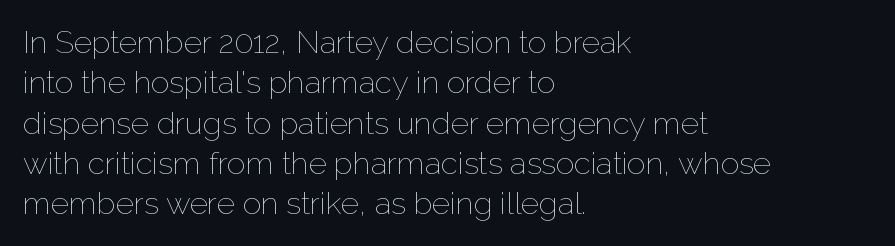
{"italic": "no", "bold": "no", "weight": "thin", "width": "normal", "stroke_contrast": "low", "x_height": "medium", "monospaced": "no", "underline": "no", "align": "left", "line_spacing": "normal", "line_spacing_ratio": 1.3, "letter_spacing": "normal", "letter_spacing_em": 0.0, "glyph_px": 31}
